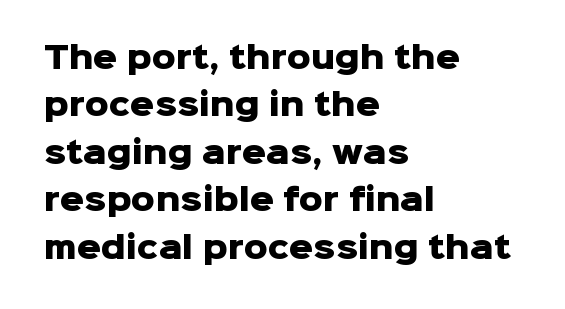
{"serif": "no", "italic": "no", "bold": "yes", "weight": "heavy", "width": "normal", "stroke_contrast": "low", "x_height": "medium", "monospaced": "no", "underline": "no", "align": "left", "line_spacing": "normal", "line_spacing_ratio": 1.58, "letter_spacing": "normal", "letter_spacing_em": 0.0, "glyph_px": 30}
